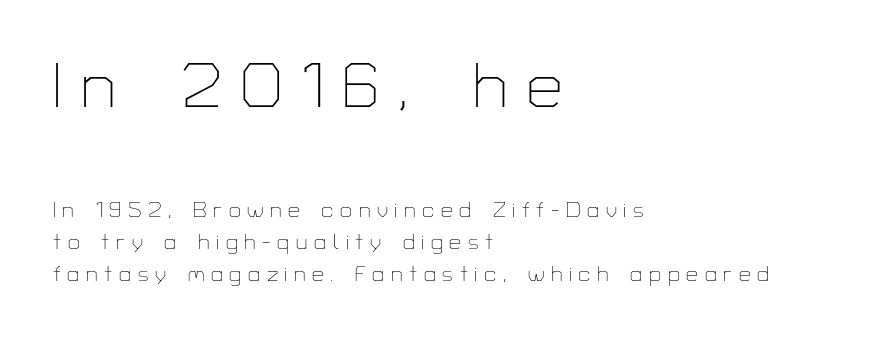
{"serif": "no", "italic": "no", "bold": "no", "weight": "thin", "width": "normal", "stroke_contrast": "low", "x_height": "medium", "monospaced": "no", "underline": "no", "align": "left", "line_spacing": "normal", "line_spacing_ratio": 1.52, "letter_spacing": "wide", "letter_spacing_em": 0.32, "larger_block": "first", "size_ratio": 3.0, "glyph_px": 63}
